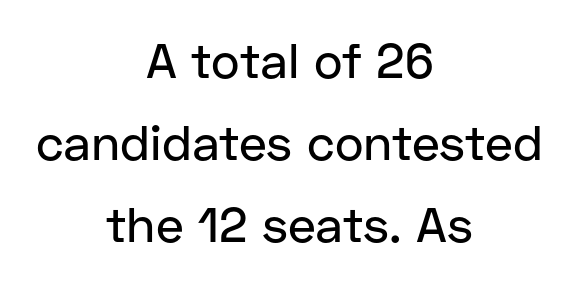
{"serif": "no", "italic": "no", "width": "normal", "stroke_contrast": "low", "x_height": "medium", "monospaced": "no", "underline": "no", "align": "center", "line_spacing": "normal", "line_spacing_ratio": 1.67, "letter_spacing": "normal", "letter_spacing_em": 0.0, "glyph_px": 49}
